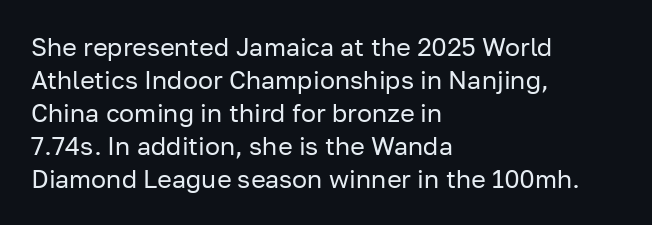
The image shows 25 px text type, upright; set left-aligned, normal line spacing (1.32x), normal letter spacing, not underlined.
